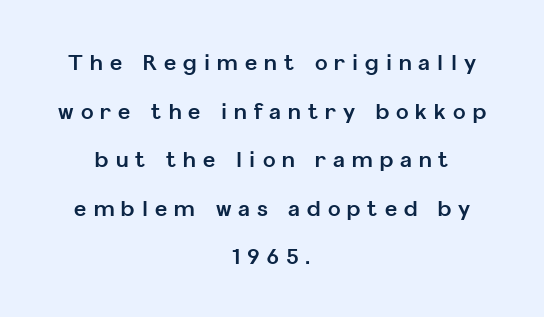
The type sits square on the baseline with zero lean. No word sits above an underline. The rendering uses a large line-height, opening up the rows. Substantial extra tracking has been applied to these lines. The typesetting leans heavy: a genuine bold.
